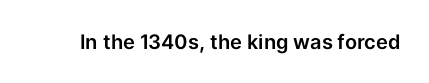
These lines keep a tight, regular rhythm from letter to letter. Unmarked baselines from the first word to the last. Italic: no, the glyphs are upright roman.
